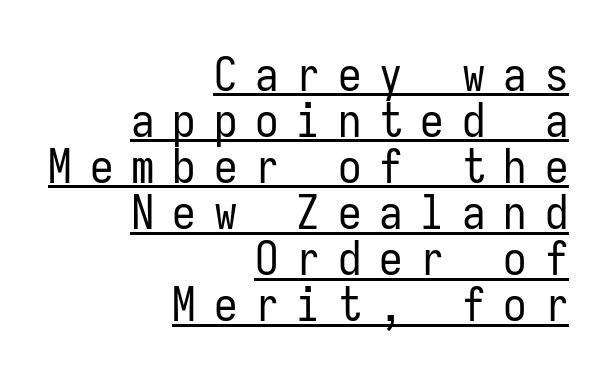
Q: Is the text bold? A: No.
Q: Is the text italic (slanted)? A: No, it is upright.
Q: Is the typeface a serif or a sans-serif typeface? A: Sans-serif.
Q: Is the text underlined? A: Yes.
Q: How is the paragraph aligned? A: Right-aligned.
Q: Is the spacing between letters normal or unusually wide? A: Unusually wide.
Q: Is the spacing between lines tight, normal or loose? A: Tight.
Q: Width (condensed, normal, or wide)? A: Condensed.
Q: Stroke contrast? A: Low.
Q: x-height? A: Medium.
Q: Monospaced? A: Yes.
